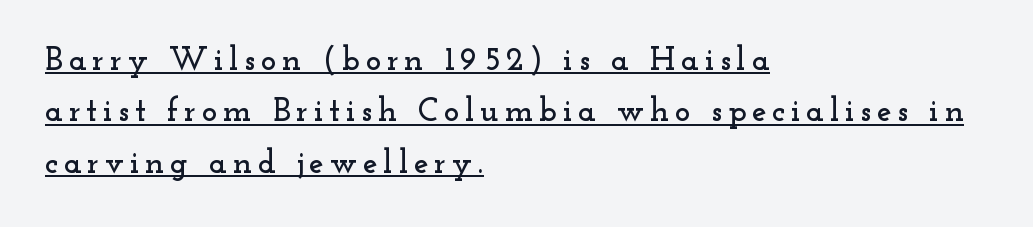
The image shows 33 px wide serif type, upright; set left-aligned, normal line spacing (1.56x), underlined; low stroke contrast and a small x-height.
